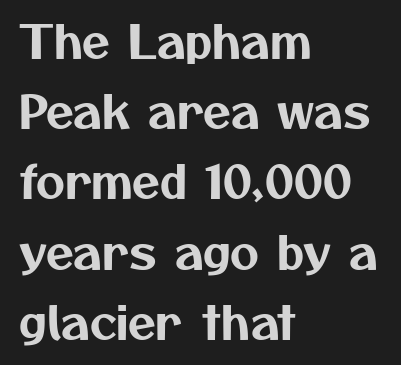
The image shows 45 px sans-serif type; set left-aligned, normal line spacing (1.56x), normal letter spacing, not underlined; medium stroke contrast and a medium x-height.
